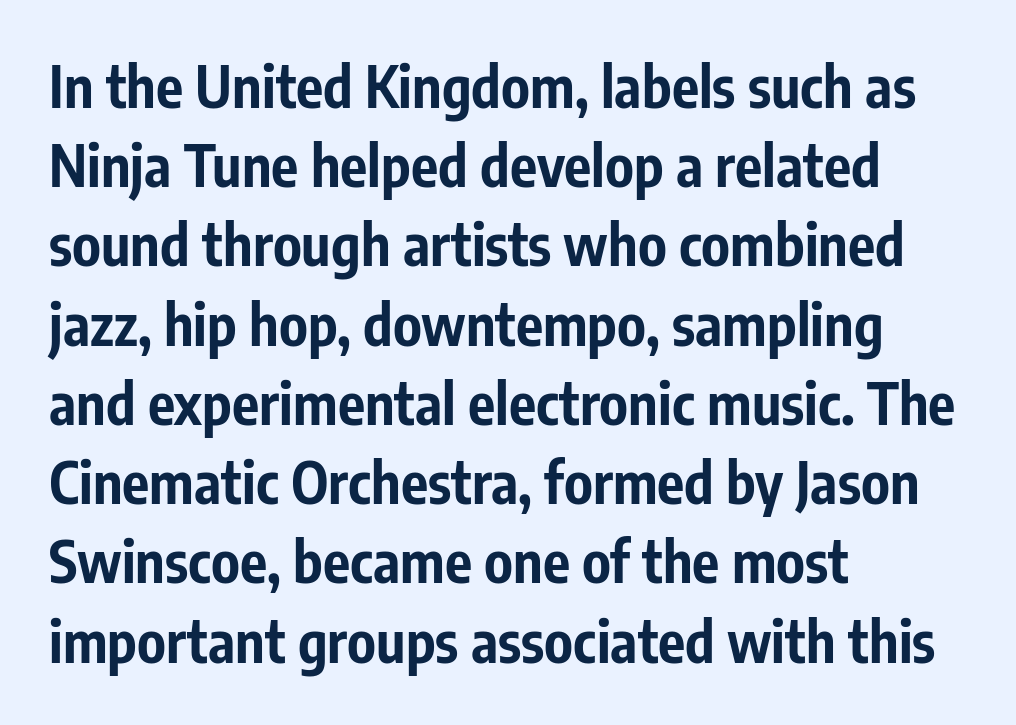
Q: Is the text bold? A: Yes.
Q: Is the text italic (slanted)? A: No, it is upright.
Q: Is the typeface a serif or a sans-serif typeface? A: Sans-serif.
Q: Is the text underlined? A: No.
Q: How is the paragraph aligned? A: Left-aligned.
Q: Is the spacing between letters normal or unusually wide? A: Normal.
Q: Is the spacing between lines tight, normal or loose? A: Normal.
Q: Width (condensed, normal, or wide)? A: Condensed.
Q: Stroke contrast? A: Low.
Q: x-height? A: Medium.
Q: Monospaced? A: No.
